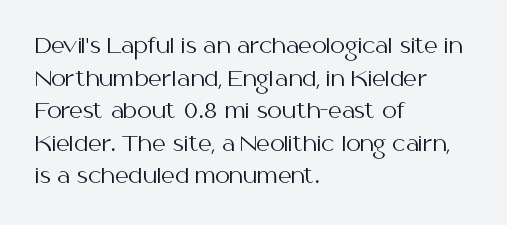
The image shows 21 px text type, upright; set left-aligned, normal line spacing (1.55x), normal letter spacing, not underlined.
